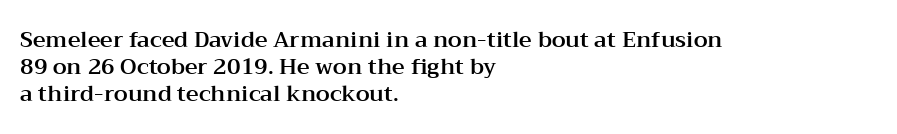
{"italic": "no", "underline": "no", "align": "left", "line_spacing_ratio": 1.23, "letter_spacing": "normal", "letter_spacing_em": 0.0, "glyph_px": 22}
